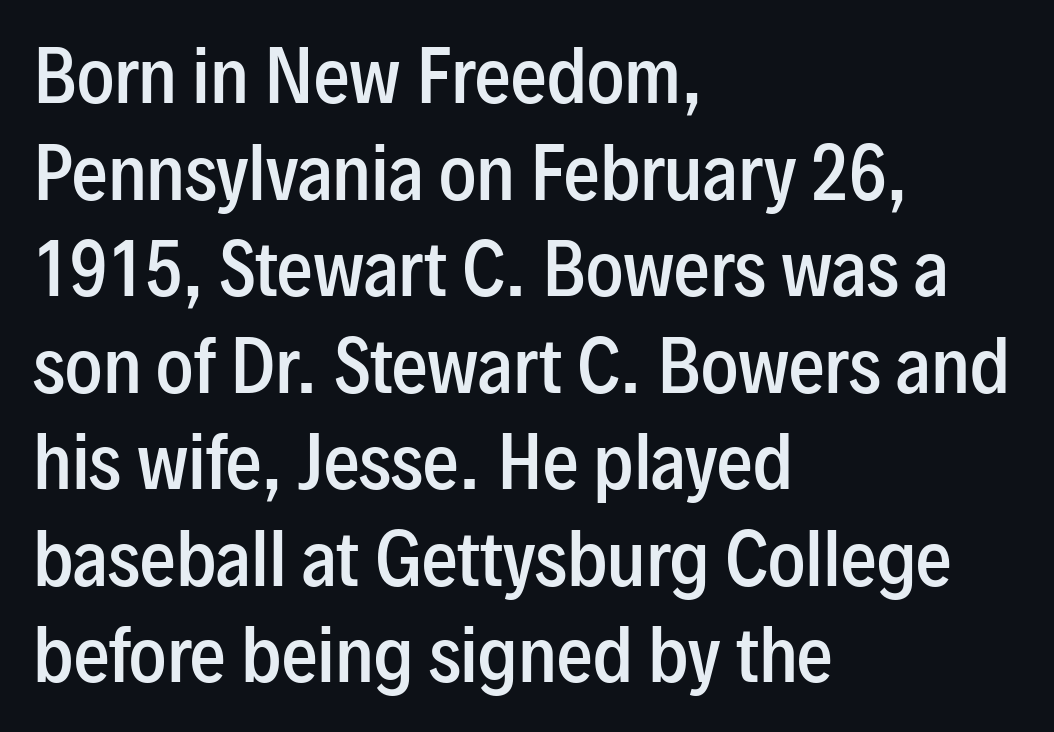
The image shows 71 px semibold, condensed sans-serif type, upright; set left-aligned, normal line spacing (1.36x), normal letter spacing, not underlined; low stroke contrast and a medium x-height.
